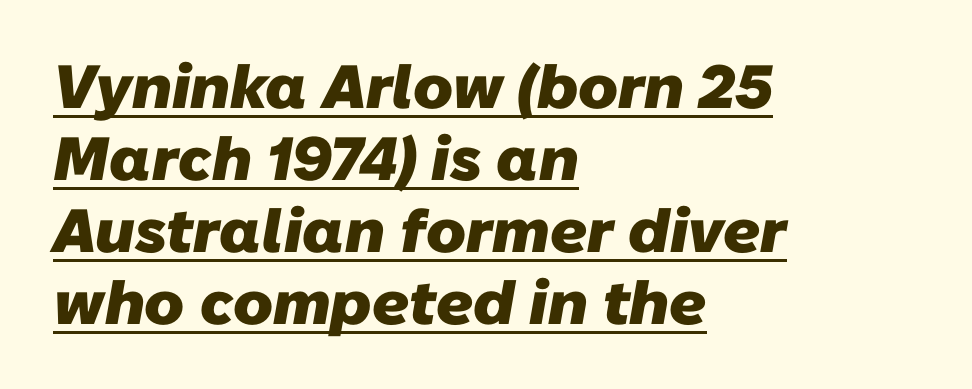
Q: Is the text bold? A: Yes.
Q: Is the typeface a serif or a sans-serif typeface? A: Sans-serif.
Q: Is the text underlined? A: Yes.
Q: How is the paragraph aligned? A: Left-aligned.
Q: Is the spacing between letters normal or unusually wide? A: Normal.
Q: Width (condensed, normal, or wide)? A: Normal.
Q: Stroke contrast? A: Low.
Q: x-height? A: Medium.
Q: Monospaced? A: No.
